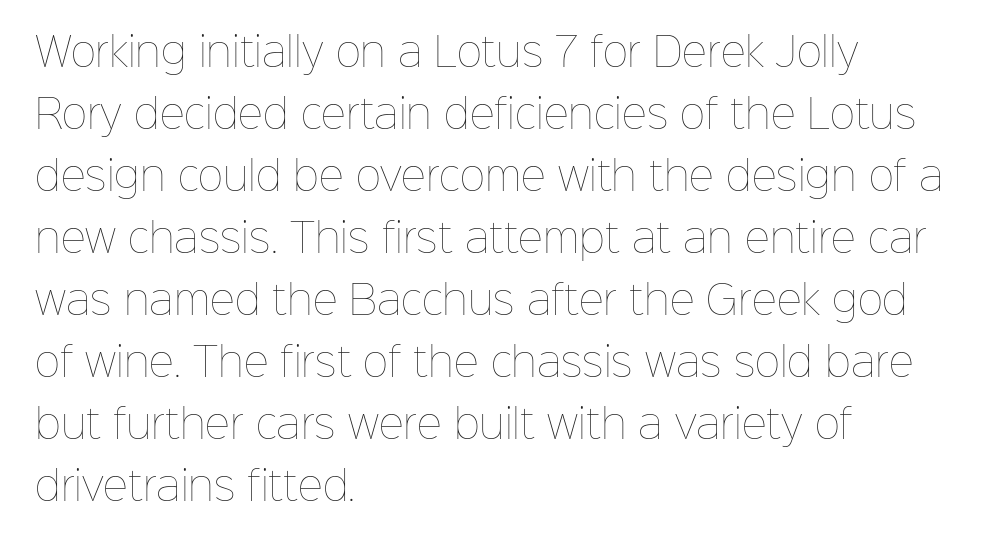
You could not count columns in this text — the font is proportionally spaced. Between one letter and the next there's only the usual sliver of space. No letter is thick-stroked: the sample isn't bold. Does the leading feel generous? No, just average. Bare-footed words on every line. Where is the straight margin? On the left.
